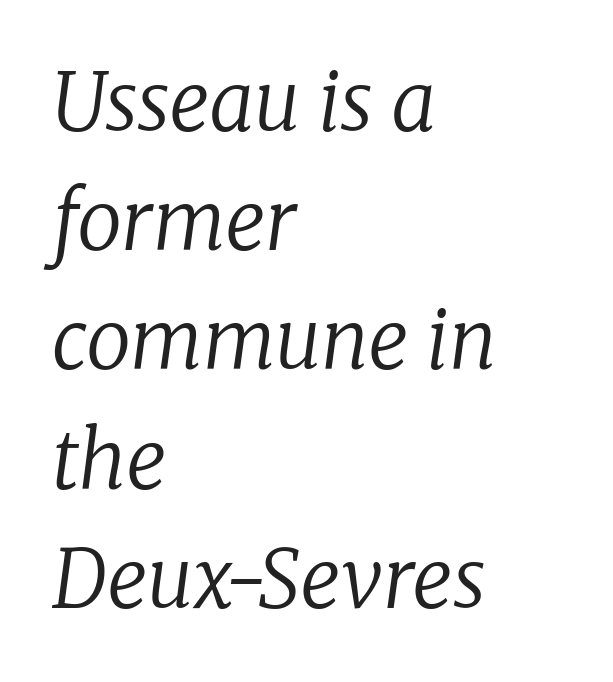
Character widths vary here, with narrow letters taking less room than wide ones. Rule under the text: the space is simply empty. The letterforms sit at book weight or below. Where is the straight margin? On the left.
